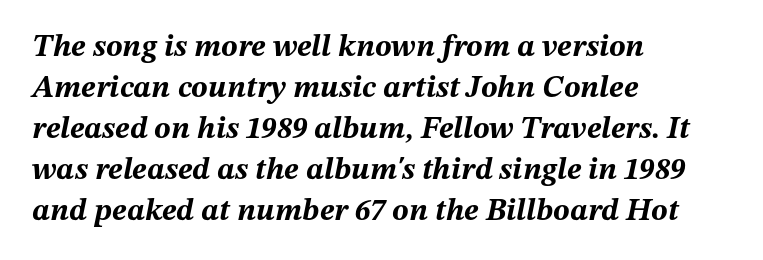
Q: Is the text bold? A: Yes.
Q: Is the text italic (slanted)? A: Yes, it leans right by about 12 degrees.
Q: Is the text underlined? A: No.
Q: How is the paragraph aligned? A: Left-aligned.
Q: Is the spacing between letters normal or unusually wide? A: Normal.
Q: Is the spacing between lines tight, normal or loose? A: Normal.
Q: Width (condensed, normal, or wide)? A: Normal.
Q: Stroke contrast? A: Medium.
Q: x-height? A: Medium.
Q: Monospaced? A: No.
